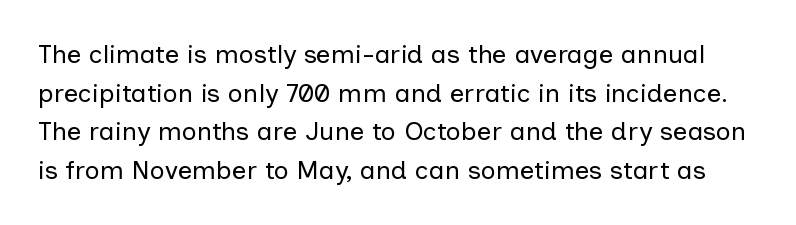
{"italic": "no", "bold": "no", "underline": "no", "line_spacing": "normal", "line_spacing_ratio": 1.49, "letter_spacing": "normal", "letter_spacing_em": 0.0, "glyph_px": 26}
